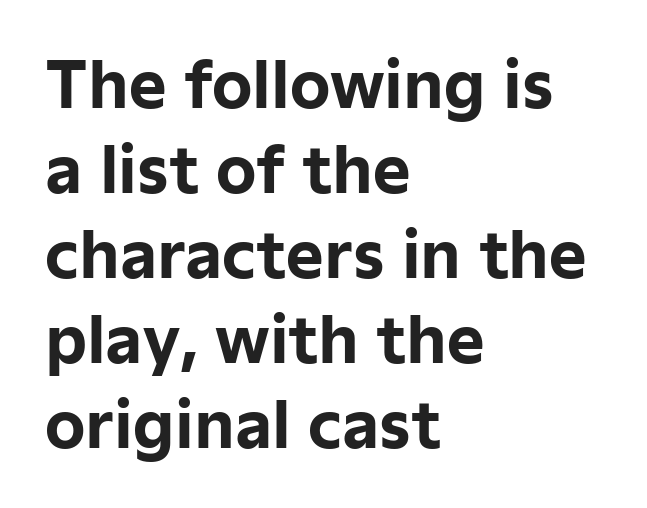
Tall strokes in this sample are plumb rather than angled. The face used here has the dense, thick strokes of a bold. Standard letterfit; no display-style spreading of the glyphs. Letterform terminals end flat and unadorned throughout the passage. Unmarked baselines from the first word to the last. Rows of type keep a routine distance in the vertical direction.
